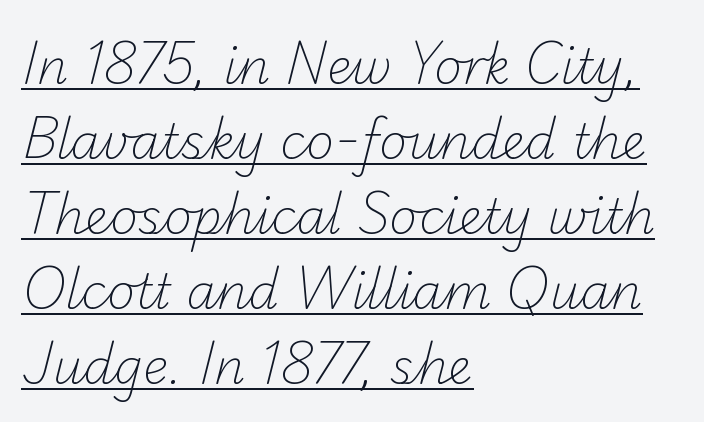
The image shows 48 px light sans-serif type; set left-aligned, normal line spacing (1.56x), normal letter spacing, underlined; low stroke contrast and a small x-height.
